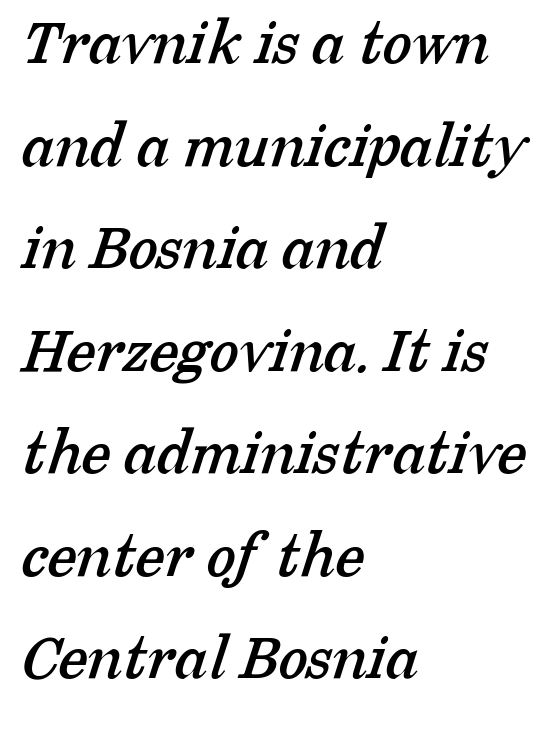
{"serif": "yes", "width": "normal", "stroke_contrast": "low", "x_height": "medium", "monospaced": "no", "underline": "no", "align": "left", "line_spacing": "normal", "line_spacing_ratio": 1.53, "letter_spacing": "normal", "letter_spacing_em": 0.0, "glyph_px": 67}
